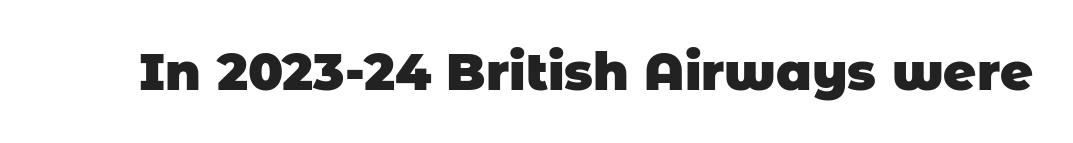
{"serif": "no", "bold": "yes", "weight": "heavy", "width": "normal", "stroke_contrast": "low", "x_height": "large", "monospaced": "no", "underline": "no", "letter_spacing": "normal", "letter_spacing_em": 0.0, "glyph_px": 51}
